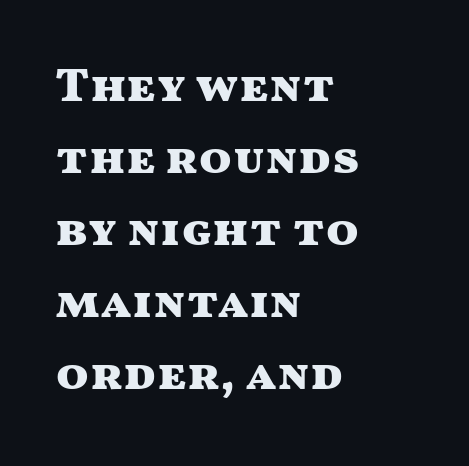
The image shows 48 px heavy, wide sans-serif type, upright; set left-aligned, normal line spacing (1.5x), normal letter spacing, not underlined; medium stroke contrast and a medium x-height.
